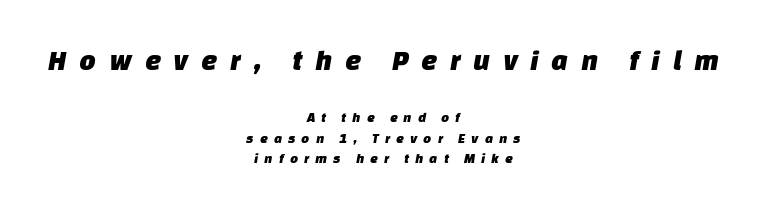
Q: Is the typeface a serif or a sans-serif typeface? A: Sans-serif.
Q: Is the text underlined? A: No.
Q: How is the paragraph aligned? A: Centered.
Q: Is the spacing between letters normal or unusually wide? A: Unusually wide.
Q: Is the spacing between lines tight, normal or loose? A: Normal.
Q: Which block of text is set in a larger size, the first (top) or the second (bottom)? A: The first (top) one.
Q: Width (condensed, normal, or wide)? A: Normal.
Q: Stroke contrast? A: Low.
Q: x-height? A: Large.
Q: Monospaced? A: No.
